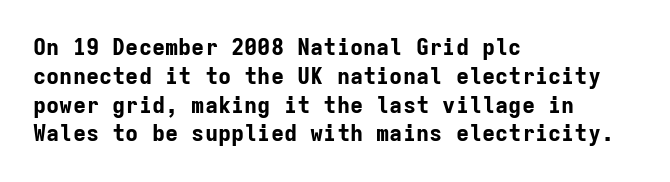
The rows are spaced the way most documents space them. Its strokes are broad and dark, the hallmark of bold type. Posture: upright roman. A bare baseline throughout the passage.
